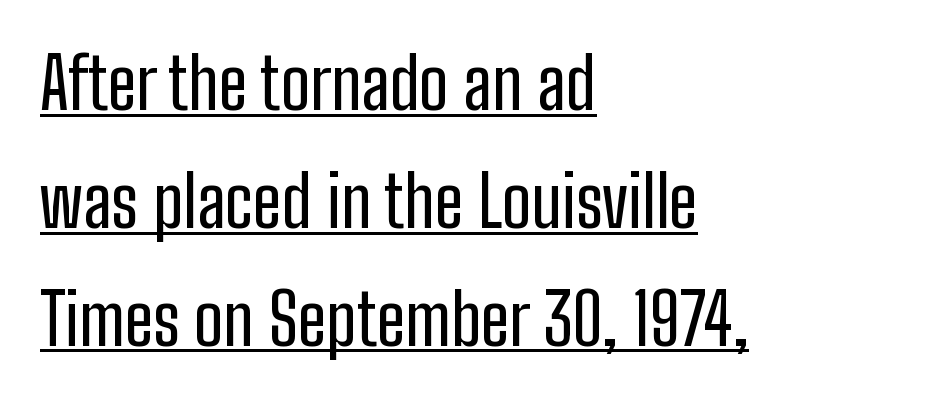
The image shows 71 px condensed sans-serif type, upright; set left-aligned, normal line spacing (1.66x), normal letter spacing, underlined; low stroke contrast and a medium x-height.
